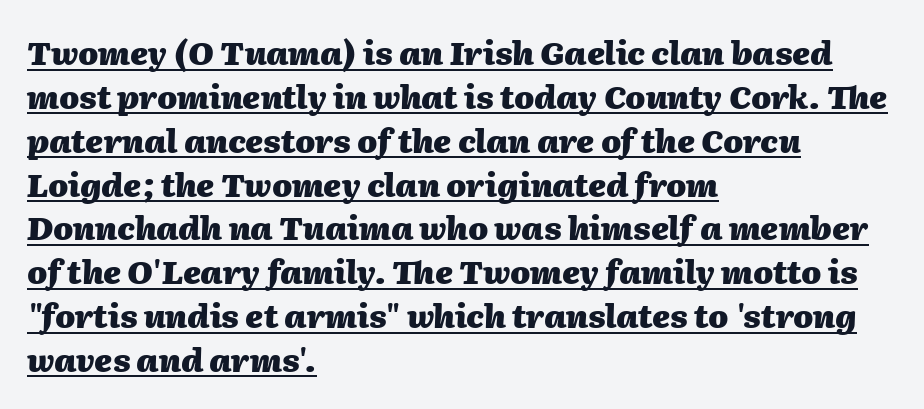
Students, this is bold: see how much ink each stroke carries. The letters are slanted; this is an italic face. You could call the tracking neutral — neither tight nor loose. Each letter keeps its own natural width here, so spacing adapts to shape. These lines stack with their left ends in a neat column. Honestly, the underline is the first thing you notice here.
